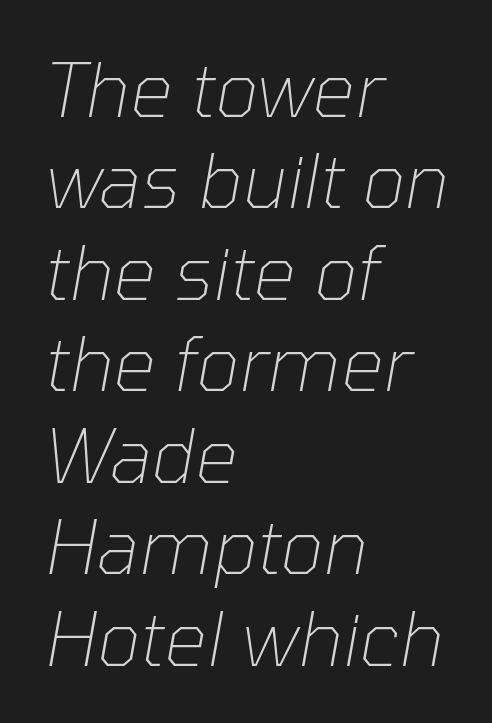
Q: Is the text bold? A: No.
Q: Is the text italic (slanted)? A: Yes, it leans right by about 10 degrees.
Q: Is the text underlined? A: No.
Q: How is the paragraph aligned? A: Left-aligned.
Q: Is the spacing between letters normal or unusually wide? A: Normal.
Q: Width (condensed, normal, or wide)? A: Normal.
Q: Stroke contrast? A: Low.
Q: x-height? A: Medium.
Q: Monospaced? A: No.
